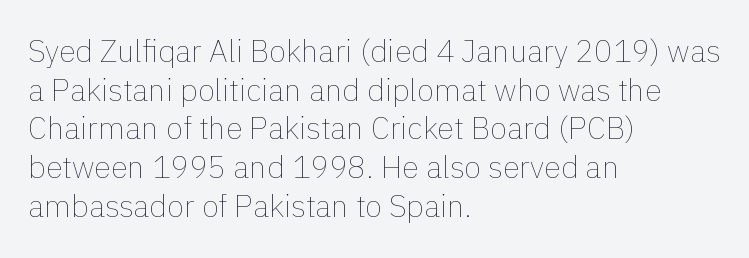
{"italic": "no", "bold": "no", "weight": "thin", "width": "normal", "stroke_contrast": "low", "x_height": "medium", "monospaced": "no", "underline": "no", "align": "left", "line_spacing": "normal", "line_spacing_ratio": 1.25, "letter_spacing": "normal", "letter_spacing_em": 0.0, "glyph_px": 31}
